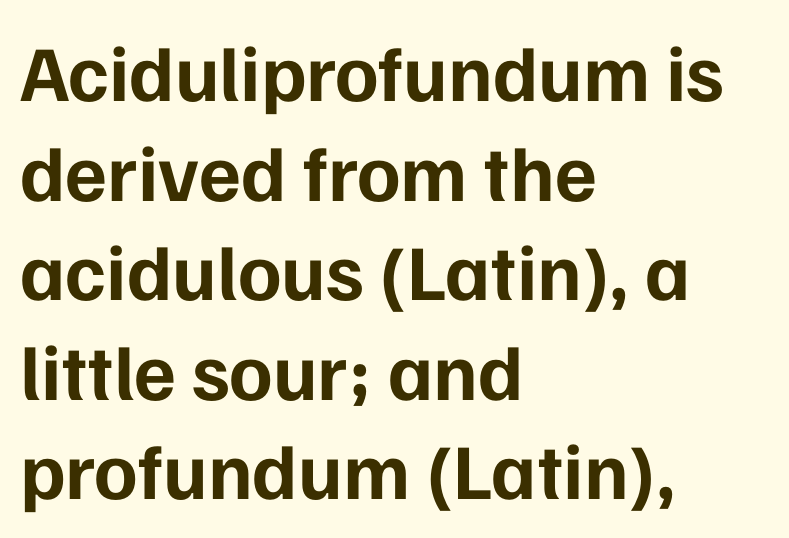
{"serif": "no", "italic": "no", "bold": "yes", "weight": "bold", "width": "normal", "stroke_contrast": "low", "x_height": "medium", "monospaced": "no", "underline": "no", "align": "left", "line_spacing": "normal", "line_spacing_ratio": 1.26, "letter_spacing": "normal", "letter_spacing_em": 0.0, "glyph_px": 79}
